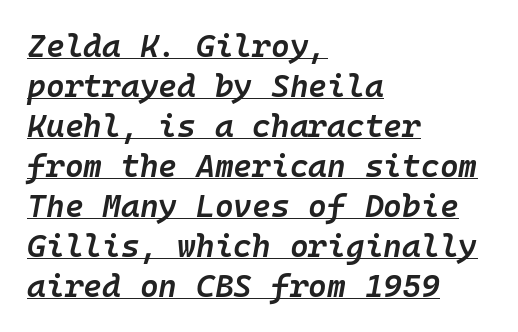
The image shows 32 px semibold type, italic (leaning right), monospaced; set left-aligned, normal line spacing (1.25x), normal letter spacing, underlined; low stroke contrast and a medium x-height.
